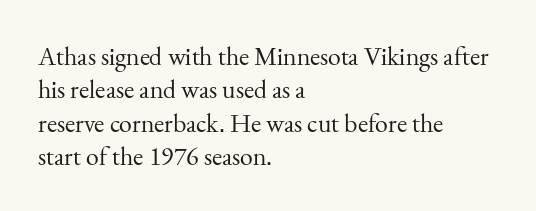
The image shows 26 px text type, upright; set left-aligned, normal line spacing (1.28x), normal letter spacing, not underlined.
